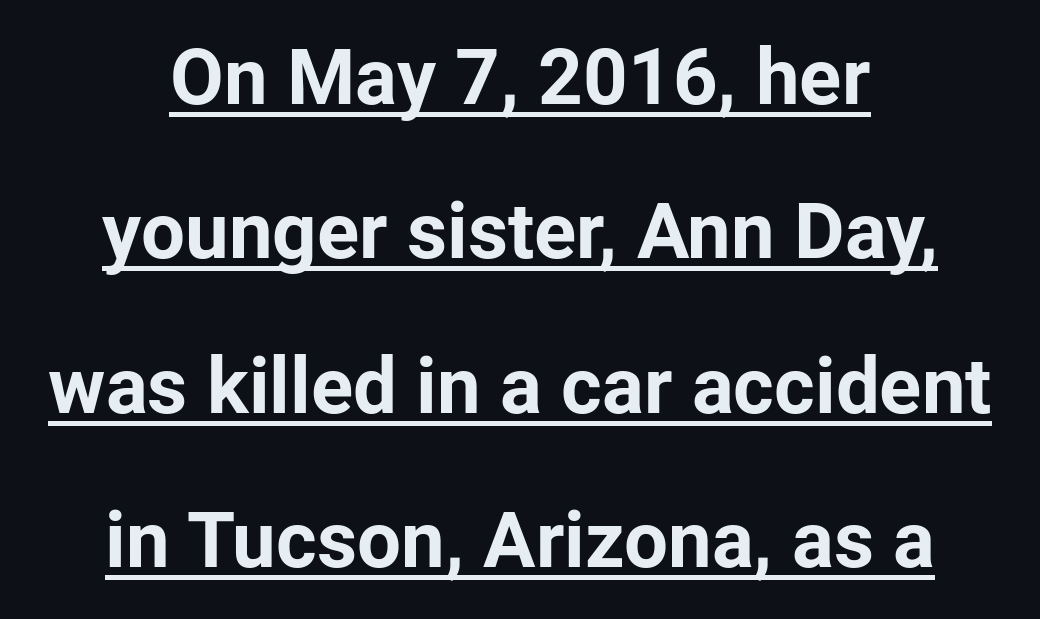
The image shows 78 px bold sans-serif type, upright; set centered, loose line spacing (1.98x), normal letter spacing, underlined; low stroke contrast and a medium x-height.
